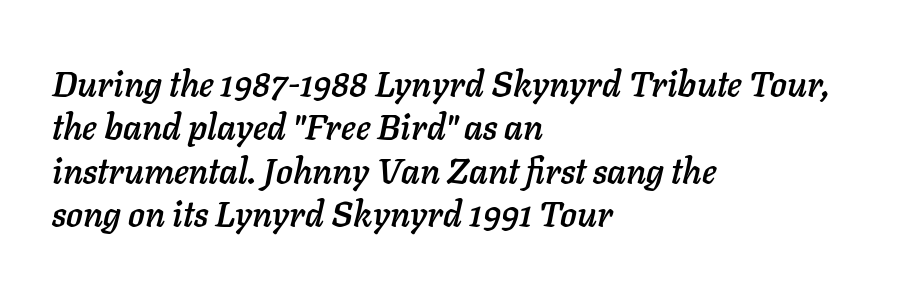
{"italic": "yes", "lean": "right", "slant_degrees": 11, "width": "normal", "stroke_contrast": "low", "x_height": "medium", "monospaced": "no", "underline": "no", "align": "left", "line_spacing_ratio": 1.24, "letter_spacing": "normal", "letter_spacing_em": 0.0, "glyph_px": 35}
